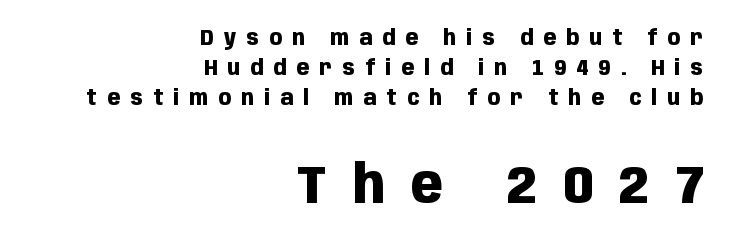
Q: Is the text bold? A: Yes.
Q: Is the text italic (slanted)? A: No, it is upright.
Q: Is the typeface a serif or a sans-serif typeface? A: Sans-serif.
Q: Is the text underlined? A: No.
Q: How is the paragraph aligned? A: Right-aligned.
Q: Is the spacing between letters normal or unusually wide? A: Unusually wide.
Q: Is the spacing between lines tight, normal or loose? A: Normal.
Q: Which block of text is set in a larger size, the first (top) or the second (bottom)? A: The second (bottom) one.
Q: Width (condensed, normal, or wide)? A: Condensed.
Q: Stroke contrast? A: Low.
Q: x-height? A: Large.
Q: Monospaced? A: No.
